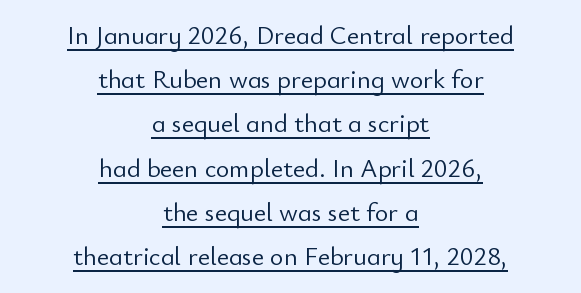
Q: Is the text bold? A: No.
Q: Is the text italic (slanted)? A: No, it is upright.
Q: Is the text underlined? A: Yes.
Q: How is the paragraph aligned? A: Centered.
Q: Is the spacing between letters normal or unusually wide? A: Normal.
Q: Is the spacing between lines tight, normal or loose? A: Normal.
